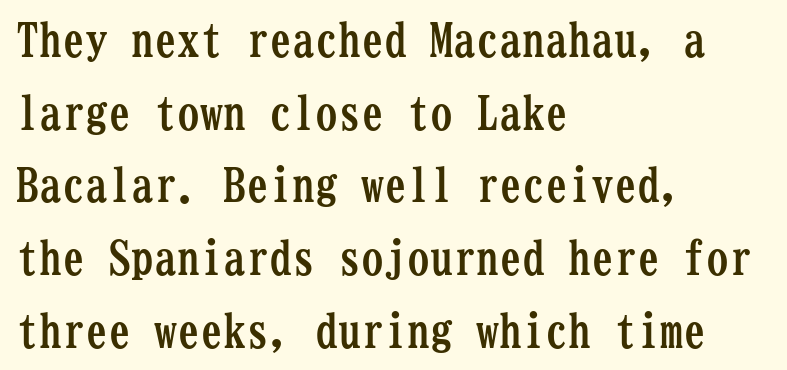
Q: Is the text bold? A: Yes.
Q: Is the text italic (slanted)? A: No, it is upright.
Q: Is the typeface a serif or a sans-serif typeface? A: Serif.
Q: Is the text underlined? A: No.
Q: How is the paragraph aligned? A: Left-aligned.
Q: Is the spacing between letters normal or unusually wide? A: Normal.
Q: Is the spacing between lines tight, normal or loose? A: Normal.
Q: Width (condensed, normal, or wide)? A: Condensed.
Q: Stroke contrast? A: Low.
Q: x-height? A: Medium.
Q: Monospaced? A: Yes.
